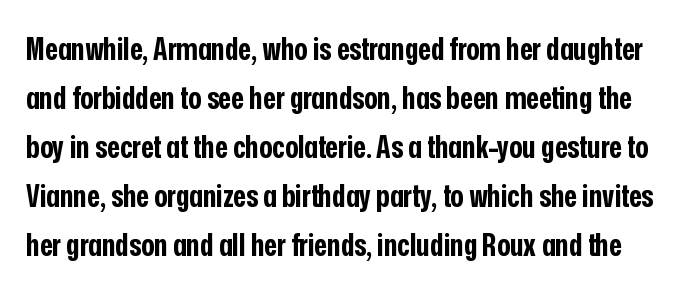
Q: Is the text bold? A: Yes.
Q: Is the text italic (slanted)? A: No, it is upright.
Q: Is the typeface a serif or a sans-serif typeface? A: Sans-serif.
Q: Is the text underlined? A: No.
Q: Is the spacing between letters normal or unusually wide? A: Normal.
Q: Is the spacing between lines tight, normal or loose? A: Normal.
Q: Width (condensed, normal, or wide)? A: Condensed.
Q: Stroke contrast? A: Low.
Q: x-height? A: Medium.
Q: Monospaced? A: No.
